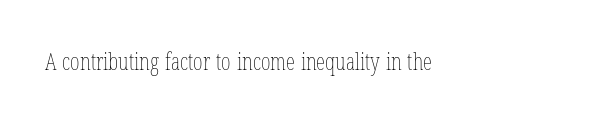
The image shows 23 px text type, upright; set normal letter spacing, not underlined.
